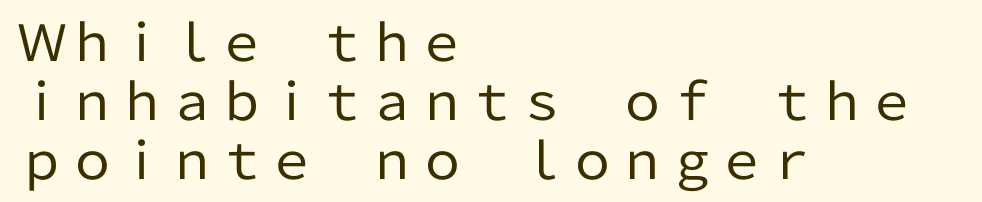
{"serif": "no", "italic": "no", "bold": "no", "weight": "regular", "width": "normal", "stroke_contrast": "low", "x_height": "medium", "monospaced": "no", "underline": "no", "align": "left", "line_spacing_ratio": 1.18, "letter_spacing": "normal", "letter_spacing_em": 0.0, "glyph_px": 50}
